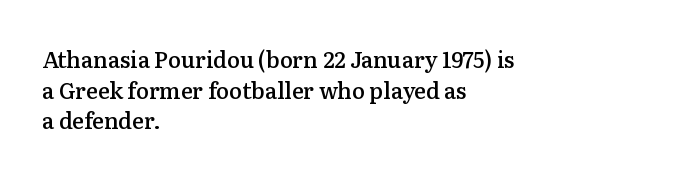
The image shows 22 px text type, upright; set left-aligned, normal line spacing (1.39x), normal letter spacing, not underlined.
